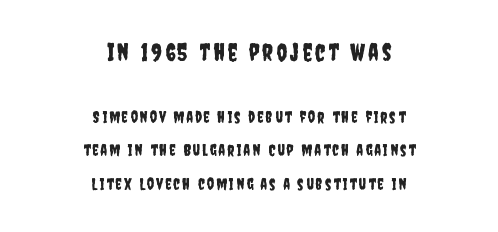
Whoever set this made the first block the dominant, larger element. Nobody drew a line under any word here. The space between consecutive lines is lavish. The lettering stays uniformly vertical, giving the passage a roman look.
